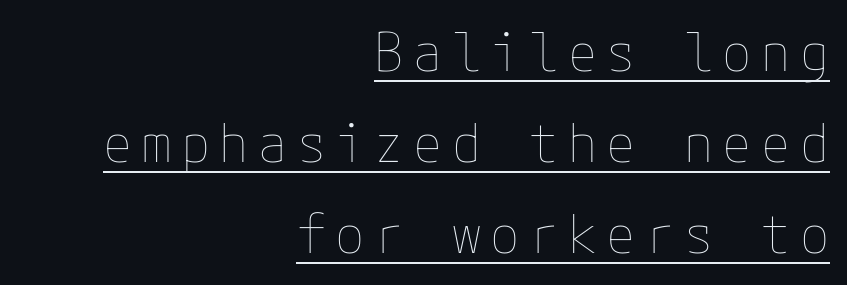
Each line ends at the same right margin while the left side varies. Vertical strokes here are truly vertical. Bold? No — there's no thickening of the strokes. Compared with undecorated copy, this sample adds a rule below the words.
